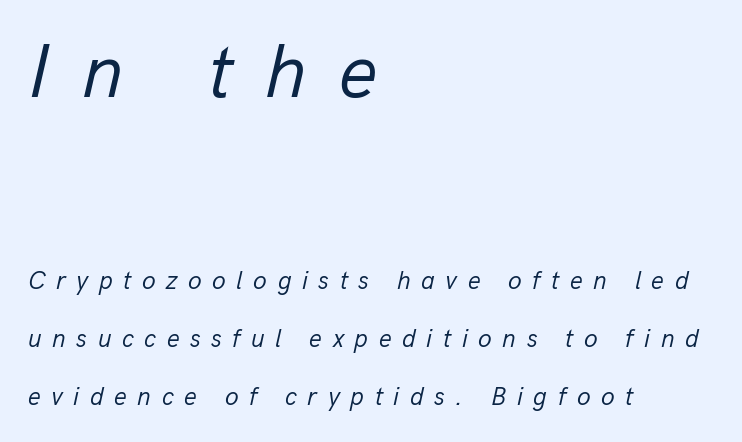
Compared with a centered layout, this one pins lines to the left instead. Proportional: the letters do not fall into vertical columns. Is this a heavy cut? Hardly; it is regular or lighter. Each new line begins a long way beneath the previous one. Tall strokes in this sample are angled rather than plumb. The face used here is rendered with a markedly widened letterfit.
